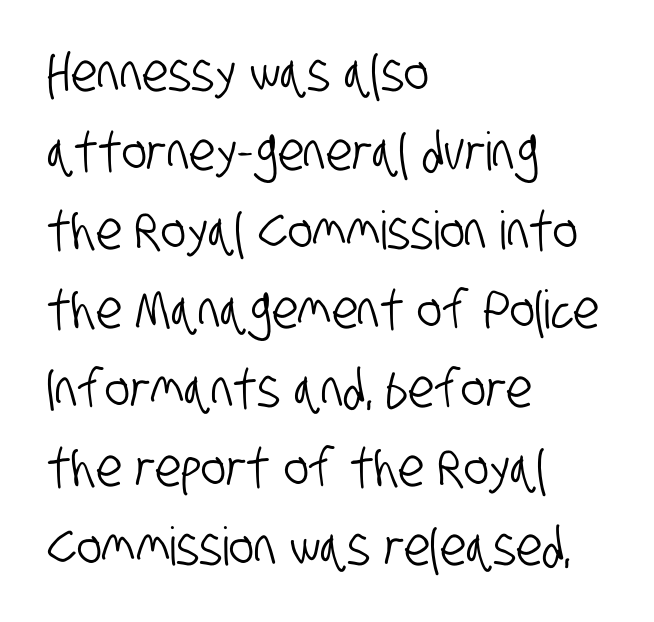
The image shows 53 px condensed sans-serif type; set left-aligned, normal line spacing (1.49x), normal letter spacing, not underlined; low stroke contrast and a large x-height.
